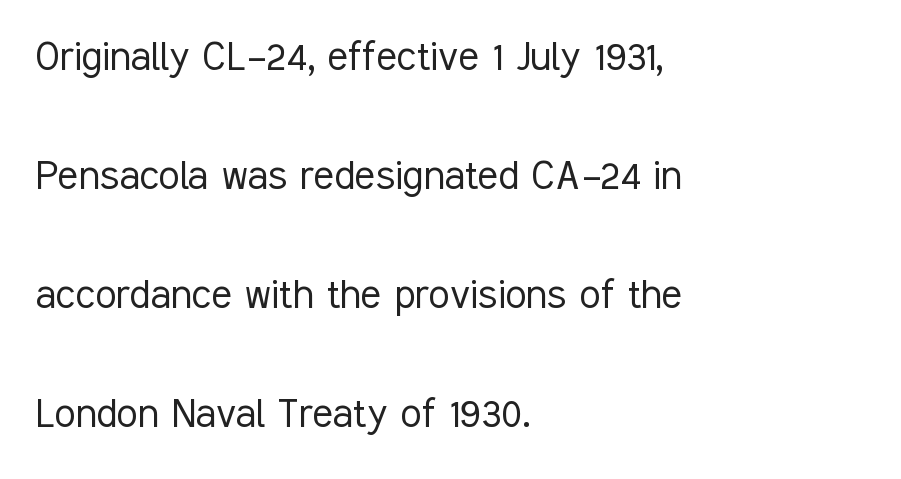
The image shows 48 px light, condensed sans-serif type, upright; set left-aligned, loose line spacing (2.48x), normal letter spacing, not underlined; low stroke contrast and a medium x-height.
